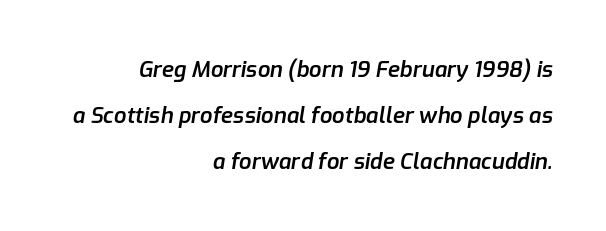
Q: Is the text bold? A: Semi-bold.
Q: Is the text italic (slanted)? A: Yes, it leans right by about 9 degrees.
Q: Is the text underlined? A: No.
Q: How is the paragraph aligned? A: Right-aligned.
Q: Is the spacing between letters normal or unusually wide? A: Normal.
Q: Is the spacing between lines tight, normal or loose? A: Loose.
